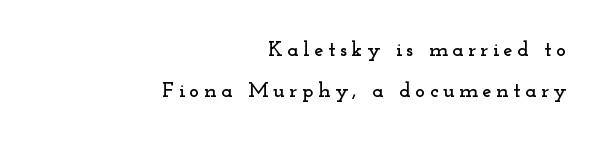
{"italic": "no", "underline": "no", "align": "right", "line_spacing": "loose", "line_spacing_ratio": 1.96, "letter_spacing": "wide", "letter_spacing_em": 0.22, "glyph_px": 21}
